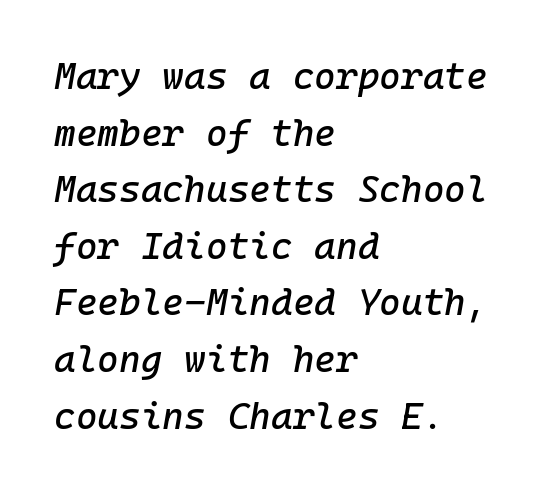
The image shows 37 px text type, italic (leaning right); set left-aligned, normal line spacing (1.53x), normal letter spacing, not underlined; low stroke contrast and a medium x-height.
